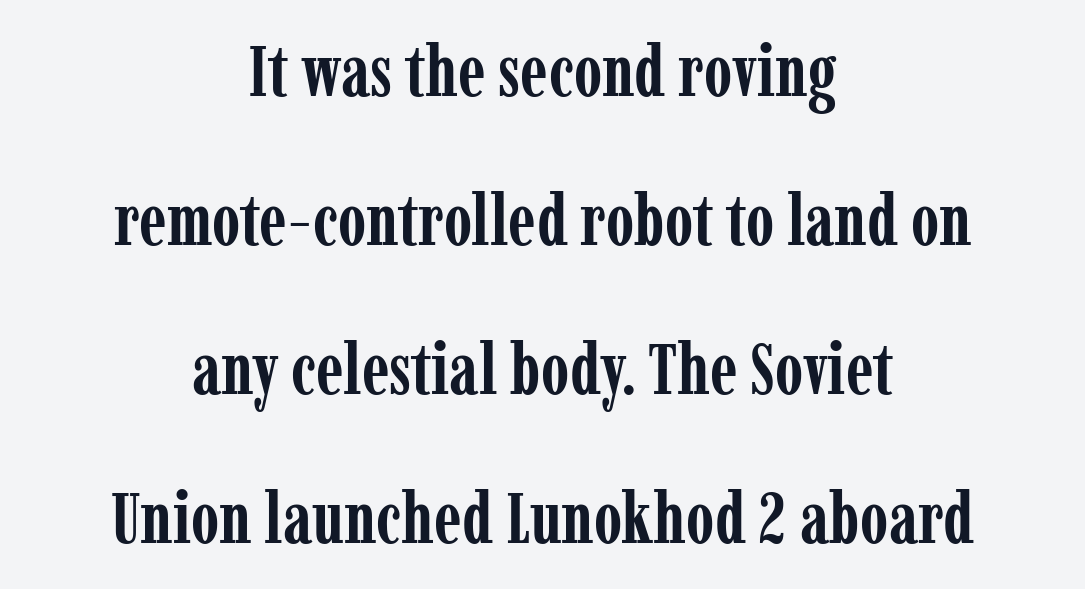
{"serif": "yes", "italic": "no", "bold": "yes", "weight": "semibold", "width": "condensed", "stroke_contrast": "low", "x_height": "medium", "monospaced": "no", "underline": "no", "align": "center", "line_spacing": "loose", "line_spacing_ratio": 2.07, "letter_spacing": "normal", "letter_spacing_em": 0.0, "glyph_px": 72}
